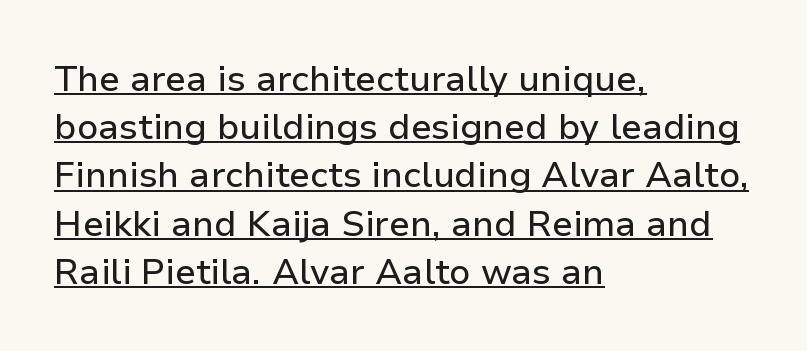
Q: Is the text italic (slanted)? A: No, it is upright.
Q: Is the typeface a serif or a sans-serif typeface? A: Sans-serif.
Q: Is the text underlined? A: Yes.
Q: How is the paragraph aligned? A: Left-aligned.
Q: Is the spacing between letters normal or unusually wide? A: Normal.
Q: Is the spacing between lines tight, normal or loose? A: Normal.
Q: Width (condensed, normal, or wide)? A: Normal.
Q: Stroke contrast? A: Low.
Q: x-height? A: Medium.
Q: Monospaced? A: No.
